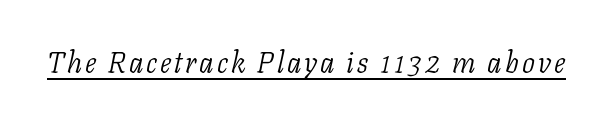
The image shows 29 px light serif type, italic (leaning right); set underlined; low stroke contrast and a medium x-height.
